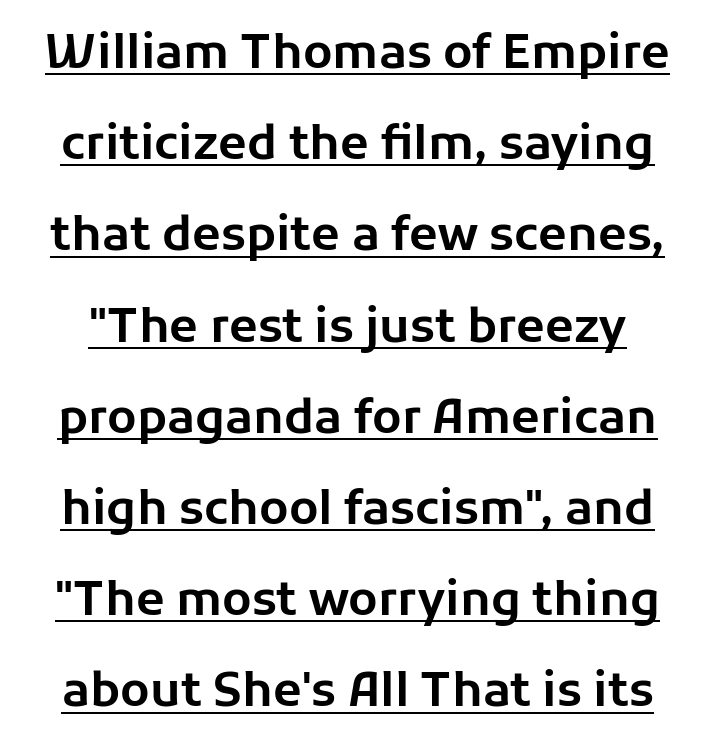
The image shows 47 px sans-serif type, upright; set loose line spacing (1.94x), normal letter spacing, underlined; low stroke contrast and a medium x-height.
